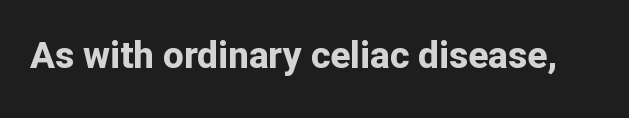
A typesetter would call this zero additional tracking. The zone under the glyphs is completely vacant. The designer went with a sans here, leaving each stem footless. Here the designer chose a conventional face with non-uniform glyph widths. Do the letters lean? They stand straight.
